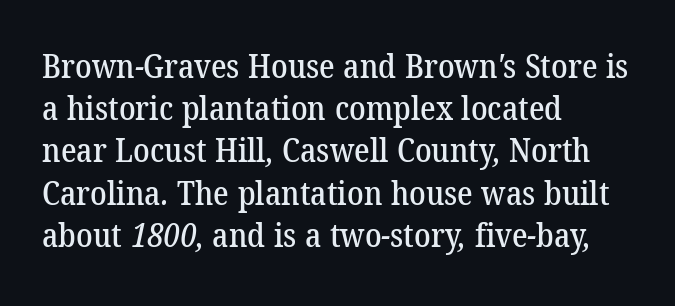
Just letters on the line, the space beneath them empty. The horizontal fit of the characters is conventional and even. Teacher's note: observe the even left margin — that is flush-left alignment. Check where the strokes stop: tiny serifs finish them off. Summary of vertical rhythm: regular, with standard interline spacing. You could not count columns in this text — the font is proportionally spaced.
